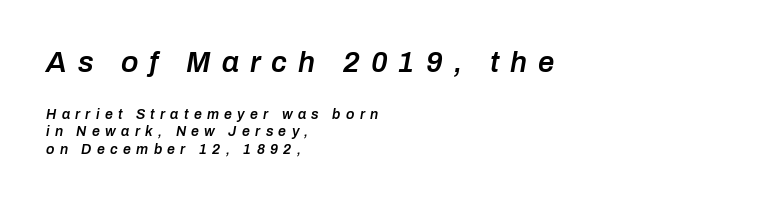
{"italic": "yes", "lean": "right", "slant_degrees": 10, "bold": "semi", "weight": "semibold", "width": "normal", "stroke_contrast": "low", "x_height": "medium", "monospaced": "no", "underline": "no", "align": "left", "line_spacing": "normal", "line_spacing_ratio": 1.26, "letter_spacing": "wide", "letter_spacing_em": 0.38, "larger_block": "first", "size_ratio": 2.07, "glyph_px": 29}
